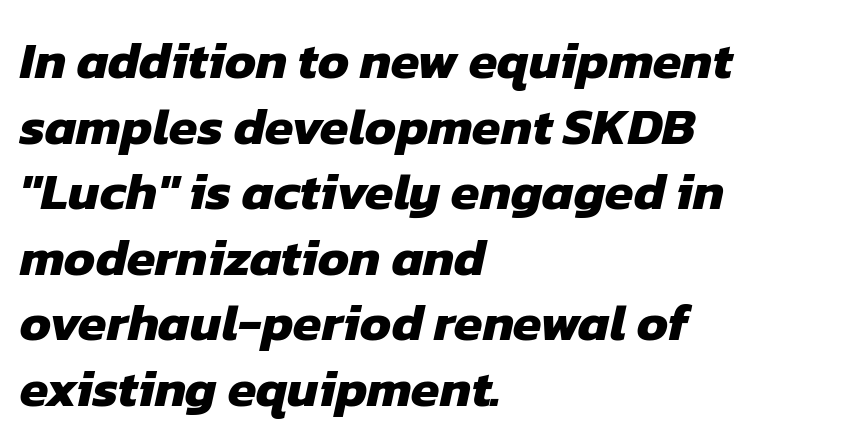
The image shows 52 px heavy sans-serif type; set left-aligned, normal line spacing (1.26x), normal letter spacing, not underlined; low stroke contrast and a medium x-height.
